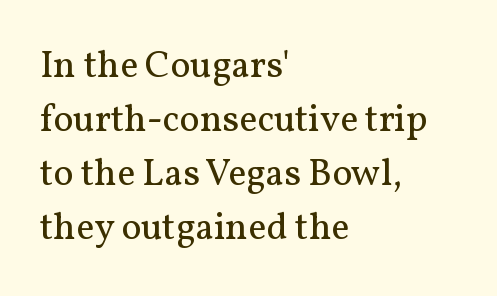
{"serif": "yes", "italic": "no", "bold": "no", "weight": "regular", "width": "normal", "stroke_contrast": "medium", "x_height": "medium", "monospaced": "no", "underline": "no", "align": "left", "line_spacing": "normal", "line_spacing_ratio": 1.42, "letter_spacing": "normal", "letter_spacing_em": 0.0, "glyph_px": 38}
